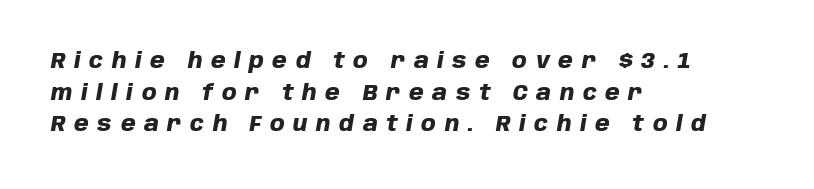
The image shows 21 px bold type, italic (leaning right); set left-aligned, normal line spacing (1.51x), unusually wide letter spacing (+0.41 em), not underlined.
